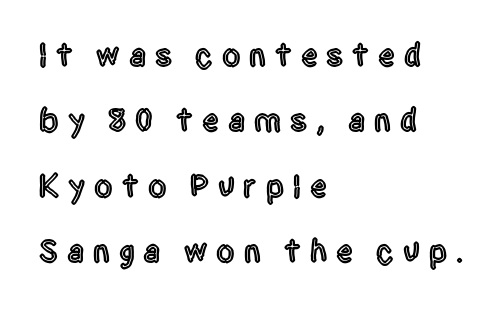
Letters rest on an invisible, unmarked baseline. The face used here is proportionally spaced, like ordinary book or web type. Alignment: flush left. Compared with typical body copy, the letter spacing here is much looser. Vertical strokes here are truly vertical.
